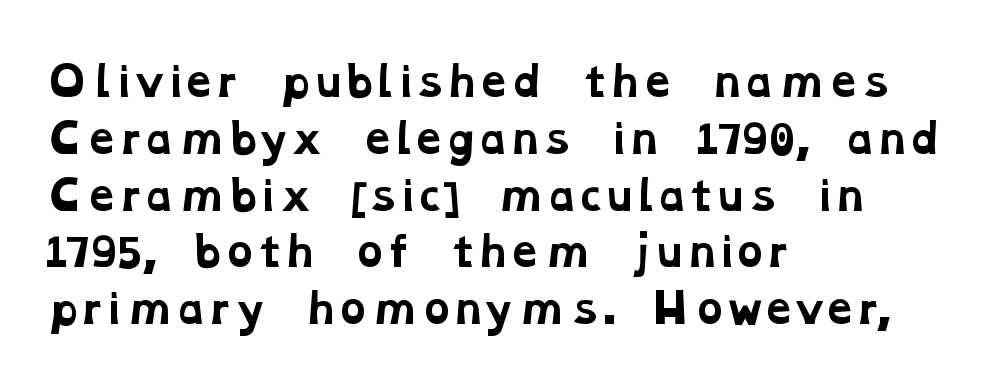
The image shows 40 px bold, wide serif type; set left-aligned, normal line spacing (1.42x), normal letter spacing, not underlined; low stroke contrast and a medium x-height.
